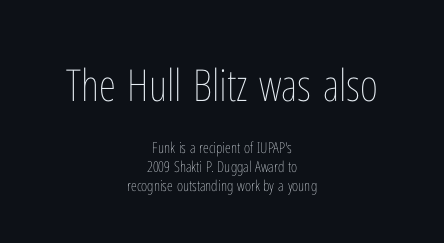
The image shows 44 px thin, condensed type, upright; set centered, normal line spacing (1.28x), normal letter spacing, not underlined; the first (top) block is 2.93x larger; low stroke contrast and a medium x-height.
